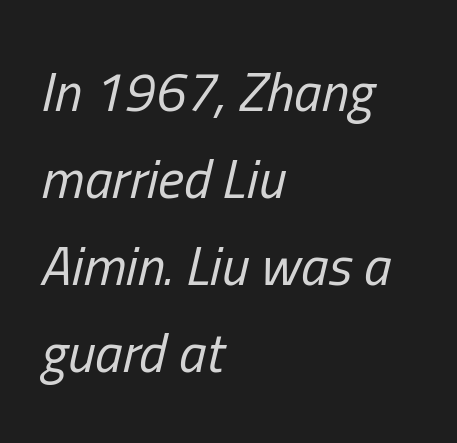
The strokes carry an ordinary text weight at most. Note the varied advance widths — an 'i' is clearly narrower than an 'm'. These lines keep a tight, regular rhythm from letter to letter. Letters rest on an invisible, unmarked baseline. The passage shown leans; its letterforms are oblique.
